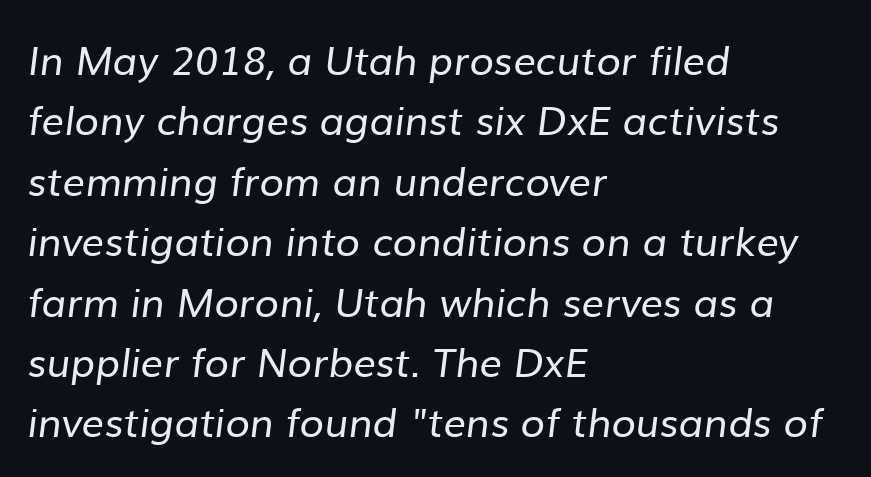
Q: Is the text bold? A: No.
Q: Is the typeface a serif or a sans-serif typeface? A: Sans-serif.
Q: Is the text underlined? A: No.
Q: How is the paragraph aligned? A: Left-aligned.
Q: Is the spacing between letters normal or unusually wide? A: Normal.
Q: Is the spacing between lines tight, normal or loose? A: Normal.
Q: Width (condensed, normal, or wide)? A: Normal.
Q: Stroke contrast? A: Low.
Q: x-height? A: Medium.
Q: Monospaced? A: No.
